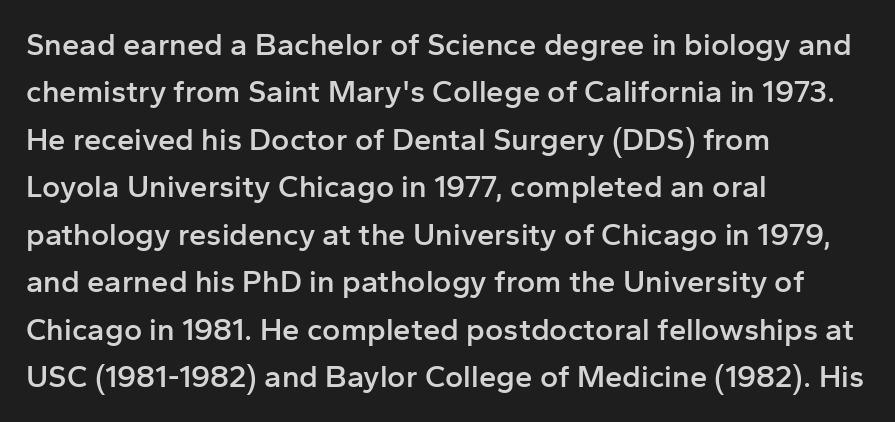
Q: Is the text bold? A: Semi-bold.
Q: Is the text italic (slanted)? A: No, it is upright.
Q: Is the typeface a serif or a sans-serif typeface? A: Sans-serif.
Q: Is the text underlined? A: No.
Q: How is the paragraph aligned? A: Left-aligned.
Q: Is the spacing between letters normal or unusually wide? A: Normal.
Q: Is the spacing between lines tight, normal or loose? A: Normal.
Q: Width (condensed, normal, or wide)? A: Normal.
Q: Stroke contrast? A: Low.
Q: x-height? A: Medium.
Q: Monospaced? A: No.
